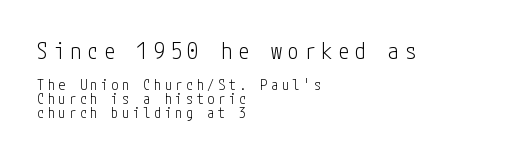
{"italic": "no", "bold": "no", "underline": "no", "align": "left", "line_spacing": "tight", "line_spacing_ratio": 0.98, "letter_spacing": "wide", "letter_spacing_em": 0.26, "larger_block": "first", "size_ratio": 1.57, "glyph_px": 22}
